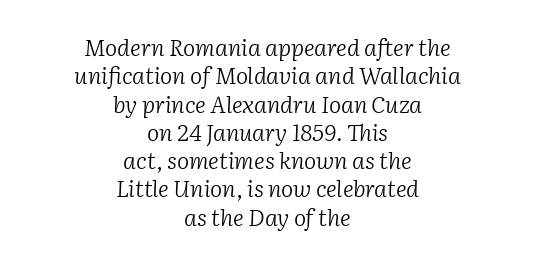
The image shows 23 px text type, italic (leaning right); set centered, line spacing 1.23x, normal letter spacing, not underlined.
